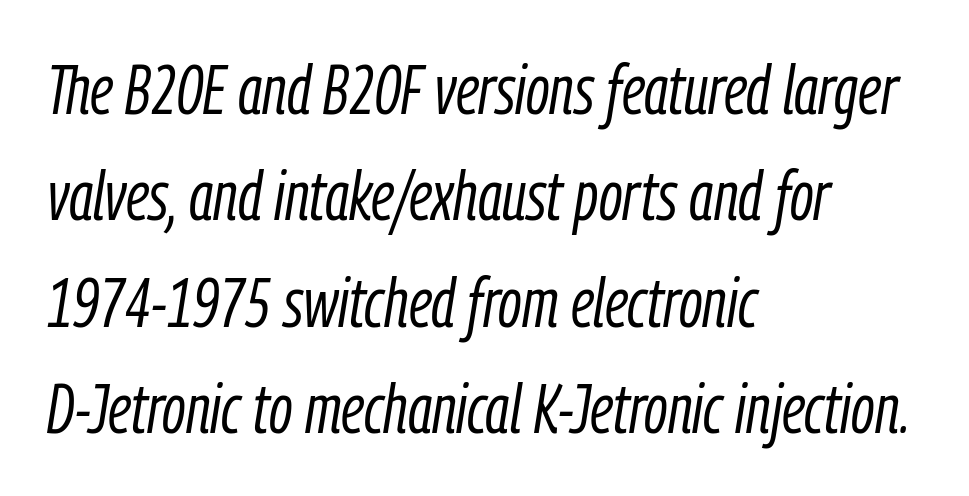
{"italic": "yes", "lean": "right", "slant_degrees": 9, "bold": "no", "weight": "light", "width": "condensed", "stroke_contrast": "low", "x_height": "medium", "monospaced": "no", "underline": "no", "align": "left", "line_spacing": "normal", "line_spacing_ratio": 1.54, "letter_spacing": "normal", "letter_spacing_em": 0.0, "glyph_px": 69}
